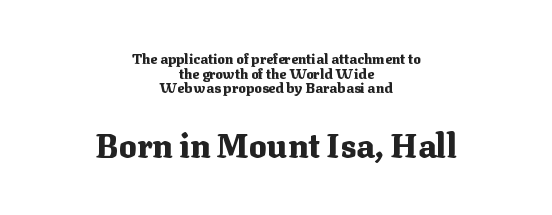
The strokes are fattened all the way to bold. The glyphs are unaccompanied by any horizontal stroke below them. Is there any slant? The stems are plumb. Casual observation: everything's sitting right in the middle. Characters follow at the spacing the type designer built in. Think of a printed novel: that variable character pitch is what you see here.
